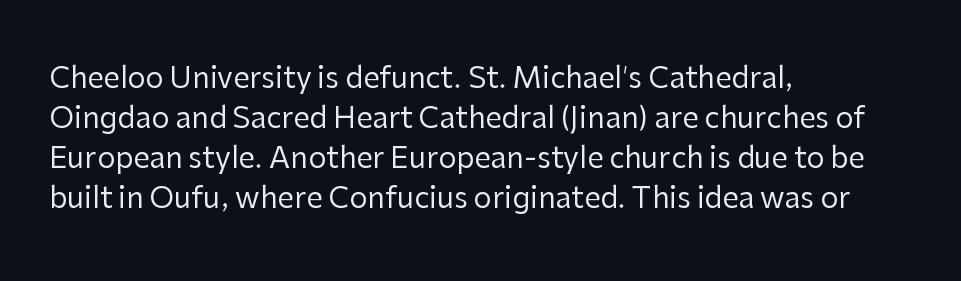
Q: Is the text bold? A: No.
Q: Is the text italic (slanted)? A: No, it is upright.
Q: Is the typeface a serif or a sans-serif typeface? A: Sans-serif.
Q: Is the text underlined? A: No.
Q: How is the paragraph aligned? A: Left-aligned.
Q: Is the spacing between letters normal or unusually wide? A: Normal.
Q: Is the spacing between lines tight, normal or loose? A: Normal.
Q: Width (condensed, normal, or wide)? A: Normal.
Q: Stroke contrast? A: Low.
Q: x-height? A: Medium.
Q: Monospaced? A: No.
